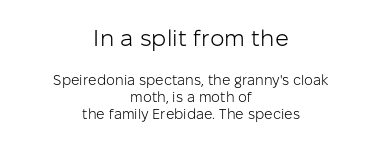
Summary of weight: not heavy and not bold. Any mark beneath the type? The region is blank. Size contrast runs from large at the top to small at the bottom. In CSS terms this would be text-align: center. This sample uses an upright cut, with every glyph sitting square on the baseline.
